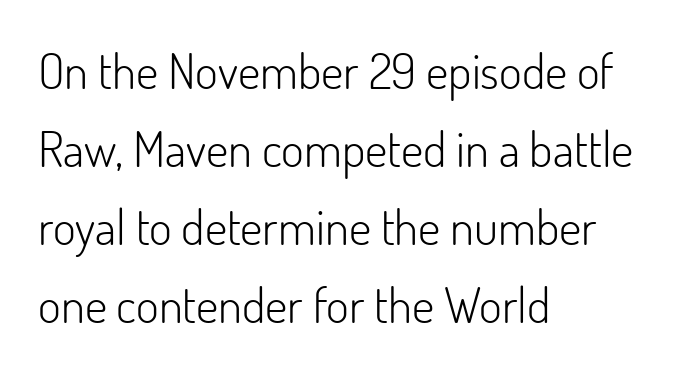
The image shows 49 px light sans-serif type, upright; set left-aligned, normal line spacing (1.59x), normal letter spacing, not underlined; low stroke contrast and a small x-height.
